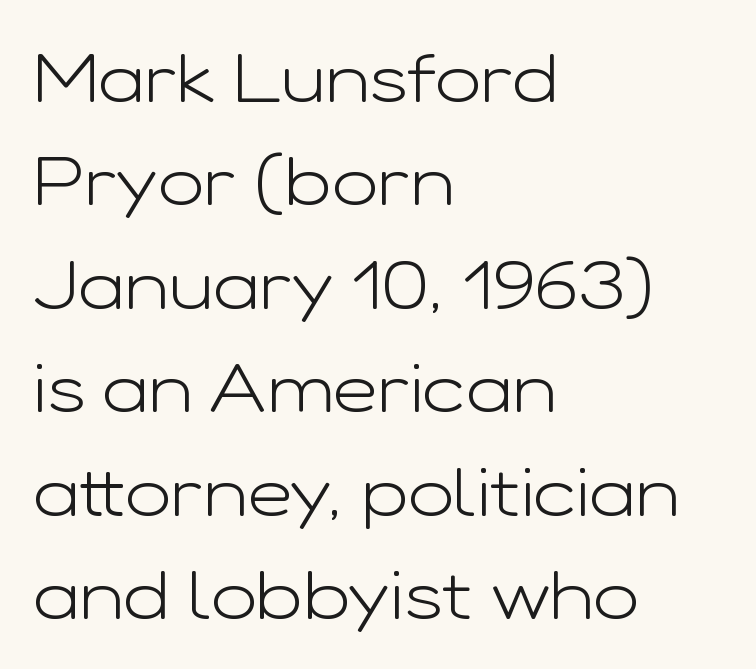
The image shows 69 px light, wide sans-serif type, upright; set left-aligned, normal line spacing (1.5x), normal letter spacing, not underlined; low stroke contrast and a medium x-height.
